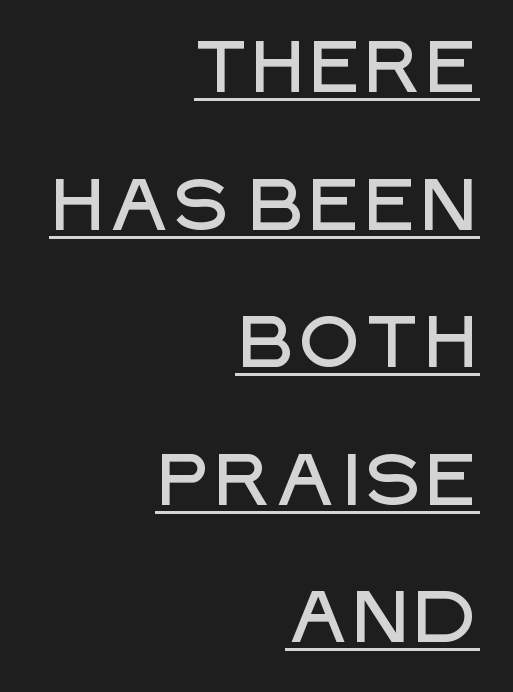
The image shows 72 px sans-serif type, upright; set right-aligned, loose line spacing (1.91x), normal letter spacing, underlined; low stroke contrast and a large x-height.
